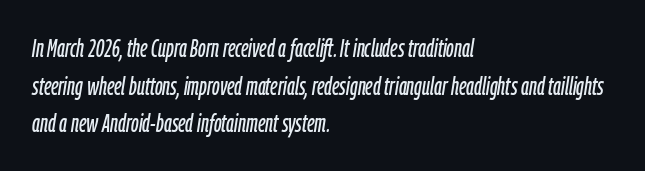
Q: Is the text italic (slanted)? A: Yes, it leans right by about 9 degrees.
Q: Is the text underlined? A: No.
Q: How is the paragraph aligned? A: Left-aligned.
Q: Is the spacing between letters normal or unusually wide? A: Normal.
Q: Is the spacing between lines tight, normal or loose? A: Normal.
